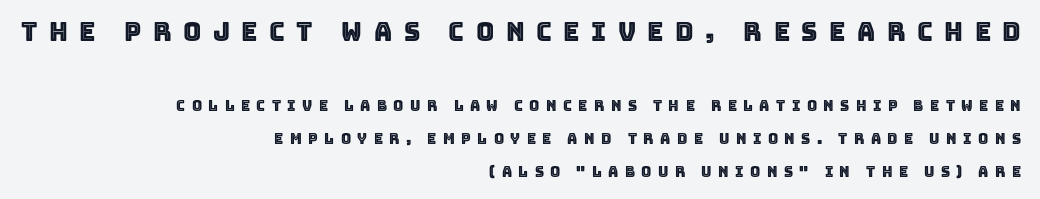
Bigger letters appear in the top chunk; the bottom chunk is reduced. Quick note: underline off. Widely set lines give the paragraph a tall, airy silhouette. The ragged edge is on the left, which tells us the setting is flush right. Is the letter spacing exaggerated? Yes — the characters are pushed far apart. No italicization has been applied; the sample stays upright.
